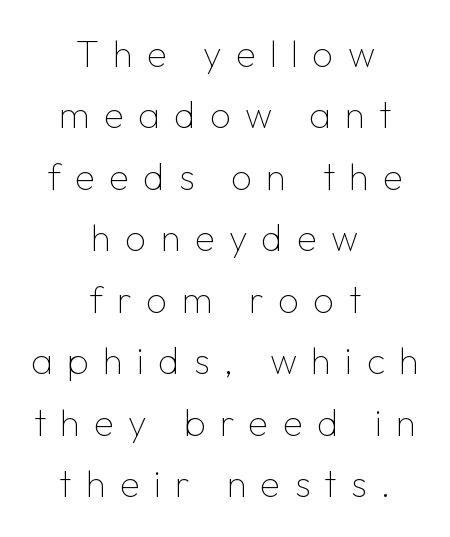
{"serif": "no", "italic": "no", "bold": "no", "weight": "thin", "width": "normal", "stroke_contrast": "low", "x_height": "medium", "monospaced": "no", "underline": "no", "align": "center", "line_spacing": "normal", "line_spacing_ratio": 1.66, "letter_spacing": "wide", "letter_spacing_em": 0.38, "glyph_px": 37}
